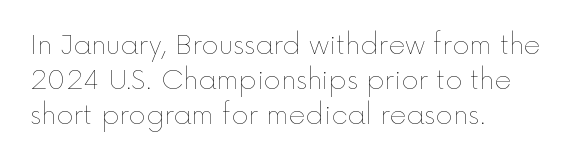
The strip under each line holds only bare page. Short note: letters normally spaced. The axis of the letterforms is exactly vertical. Line spacing here is normal. The rendering anchors every line to the left-hand side.
